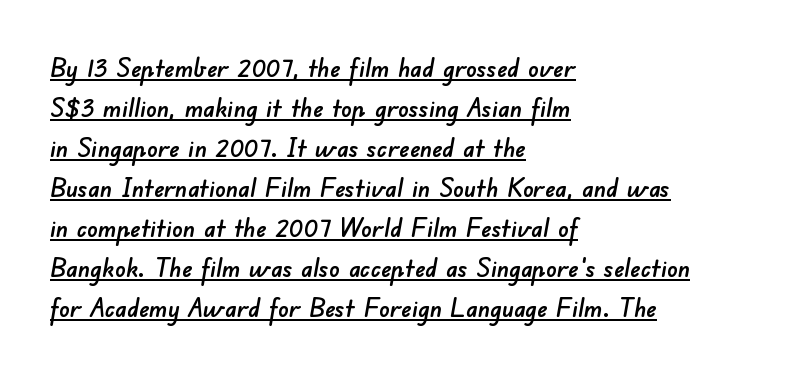
The image shows 26 px text type; set left-aligned, normal line spacing (1.54x), normal letter spacing, underlined.
